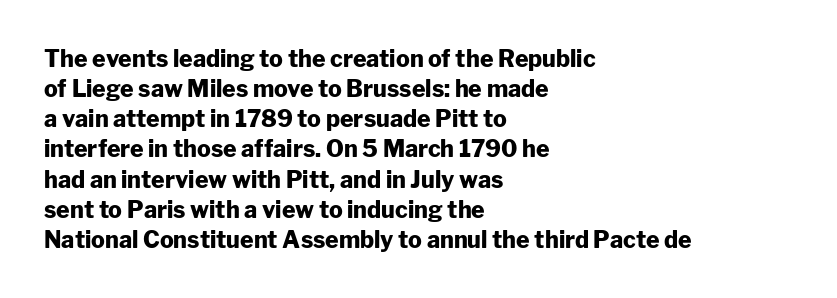
The image shows 23 px bold type, upright; set left-aligned, normal line spacing (1.31x), normal letter spacing, not underlined.
